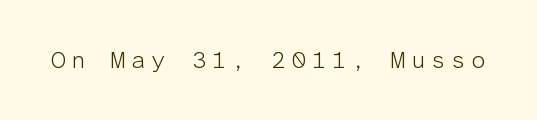
The image shows 24 px text type, upright; set unusually wide letter spacing (+0.2 em), not underlined.
